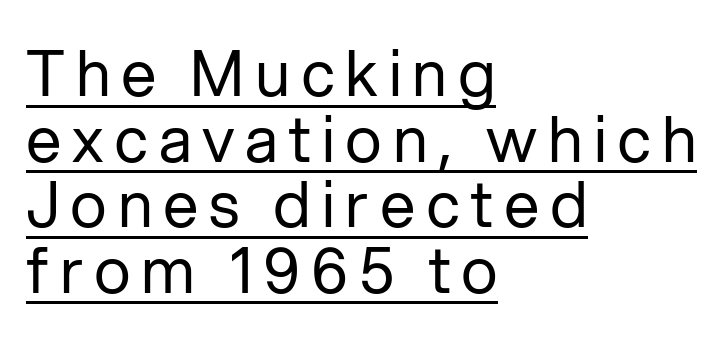
How would I describe the line gaps? Narrow and economical. Horizontal alignment here is leftward, the default for most running prose. Underlining? Definitely there. The lettering stays uniformly vertical, giving the passage a roman look.
